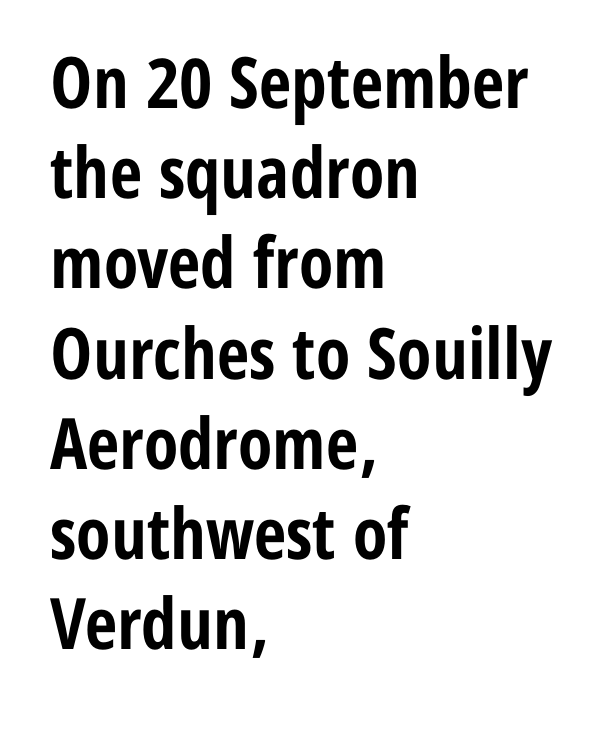
There is no visible air inserted between adjacent glyphs. Is there any slant? The stems are plumb. These lines stack with their left ends in a neat column. Honestly, there is no underline to notice here at all. The block of text has a typical density, with ordinary space between rows.
